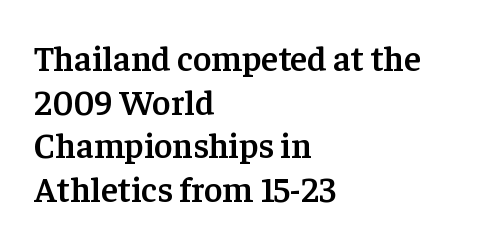
{"serif": "yes", "italic": "no", "bold": "semi", "weight": "semibold", "width": "normal", "stroke_contrast": "low", "x_height": "medium", "monospaced": "no", "underline": "no", "align": "left", "line_spacing": "normal", "line_spacing_ratio": 1.25, "letter_spacing": "normal", "letter_spacing_em": 0.0, "glyph_px": 35}
